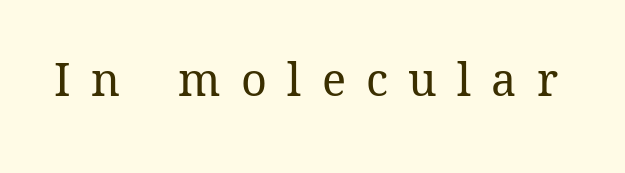
Q: Is the text bold? A: No.
Q: Is the text italic (slanted)? A: No, it is upright.
Q: Is the text underlined? A: No.
Q: Is the spacing between letters normal or unusually wide? A: Unusually wide.
Q: Width (condensed, normal, or wide)? A: Normal.
Q: Stroke contrast? A: Medium.
Q: x-height? A: Medium.
Q: Monospaced? A: No.
